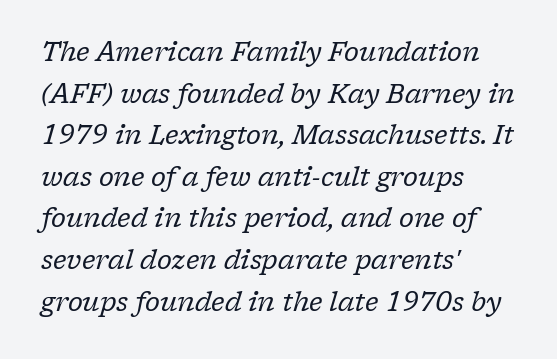
The specimen omits any rule beneath the text block's lines. Leading: standard. The letterforms sit shoulder to shoulder at normal distance. Reading down the block, your eye returns to a fixed left position each line. The passage shown is not bold in any degree. Yep, that's italic — everything's leaning.
